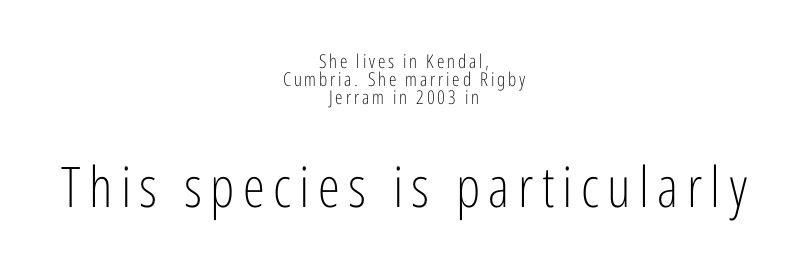
Q: Is the text bold? A: No.
Q: Is the text italic (slanted)? A: No, it is upright.
Q: Is the typeface a serif or a sans-serif typeface? A: Sans-serif.
Q: Is the text underlined? A: No.
Q: How is the paragraph aligned? A: Centered.
Q: Is the spacing between lines tight, normal or loose? A: Tight.
Q: Which block of text is set in a larger size, the first (top) or the second (bottom)? A: The second (bottom) one.
Q: Width (condensed, normal, or wide)? A: Condensed.
Q: Stroke contrast? A: Low.
Q: x-height? A: Medium.
Q: Monospaced? A: No.
